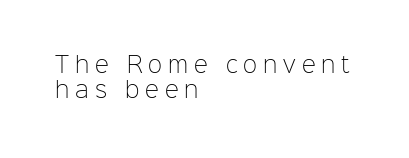
The image shows 21 px text type, upright; set left-aligned, line spacing 1.21x, unusually wide letter spacing (+0.28 em), not underlined.
